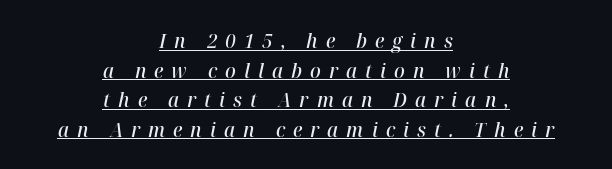
The image shows 20 px text type, italic (leaning right); set centered, normal line spacing (1.48x), unusually wide letter spacing (+0.4 em), underlined.
